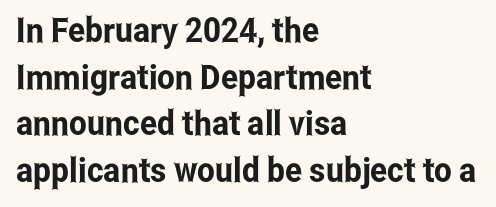
Beneath every word, the page is bare. Proportional: the letters do not fall into vertical columns. Compared with a centered layout, this one pins lines to the left instead. Is this a sans? Yes — the strokes have no serifs.
